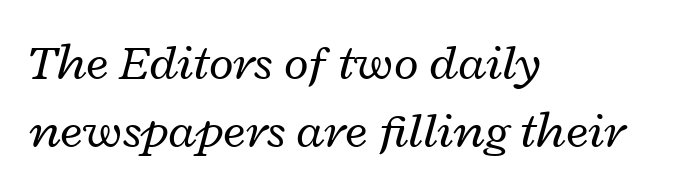
Think of a printed novel: that variable character pitch is what you see here. Tracking here is standard; glyphs follow each other at the usual distance. These lines stack with their left ends in a neat column. Descenders are the only things crossing below the line. On a weight scale, this lands at 450 or below.
